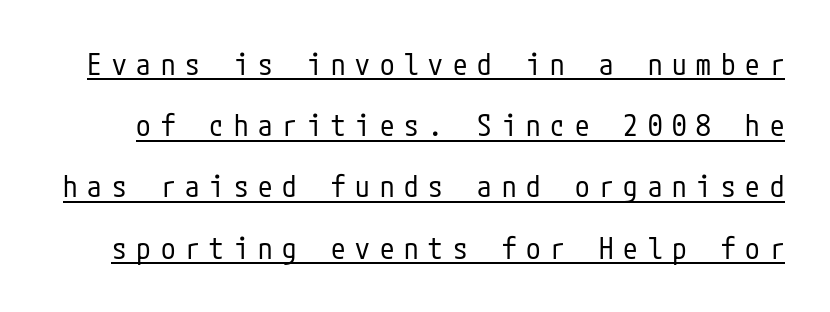
The lettering is marked with a stroke running underneath it. Style check: upright. Grotesque or geometric, the face here clearly has no serifs. You could only call the tracking loose — the letters float apart. Reading down the column, the eye jumps a long way to each next line.
